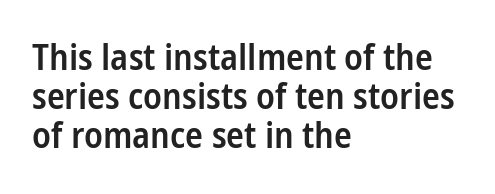
Q: Is the text bold? A: Semi-bold.
Q: Is the text italic (slanted)? A: No, it is upright.
Q: Is the typeface a serif or a sans-serif typeface? A: Sans-serif.
Q: Is the text underlined? A: No.
Q: How is the paragraph aligned? A: Left-aligned.
Q: Is the spacing between letters normal or unusually wide? A: Normal.
Q: Is the spacing between lines tight, normal or loose? A: Tight.
Q: Width (condensed, normal, or wide)? A: Condensed.
Q: Stroke contrast? A: Low.
Q: x-height? A: Medium.
Q: Monospaced? A: No.
